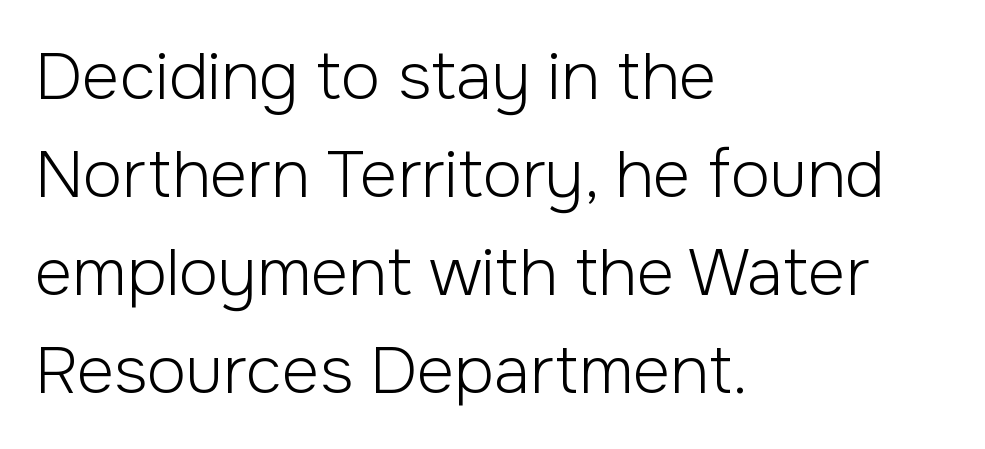
I'd call this a sans setting — the letters go barefoot. In CSS terms this would be text-align: left. Does the leading feel generous? No, just average. The letters stand straight up with perfectly vertical stems.
